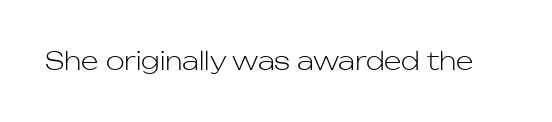
The rendering keeps characters at their native spacing. The font sits on the lighter half of the weight spectrum, regular included. Quick note: underline off. Is there any slant? The stems are plumb.
